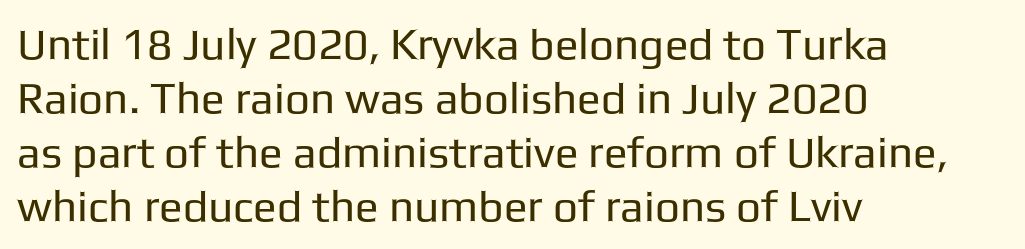
{"serif": "no", "italic": "no", "bold": "no", "weight": "regular", "width": "normal", "stroke_contrast": "low", "x_height": "medium", "monospaced": "no", "underline": "no", "align": "left", "line_spacing_ratio": 1.23, "letter_spacing": "normal", "letter_spacing_em": 0.0, "glyph_px": 44}
